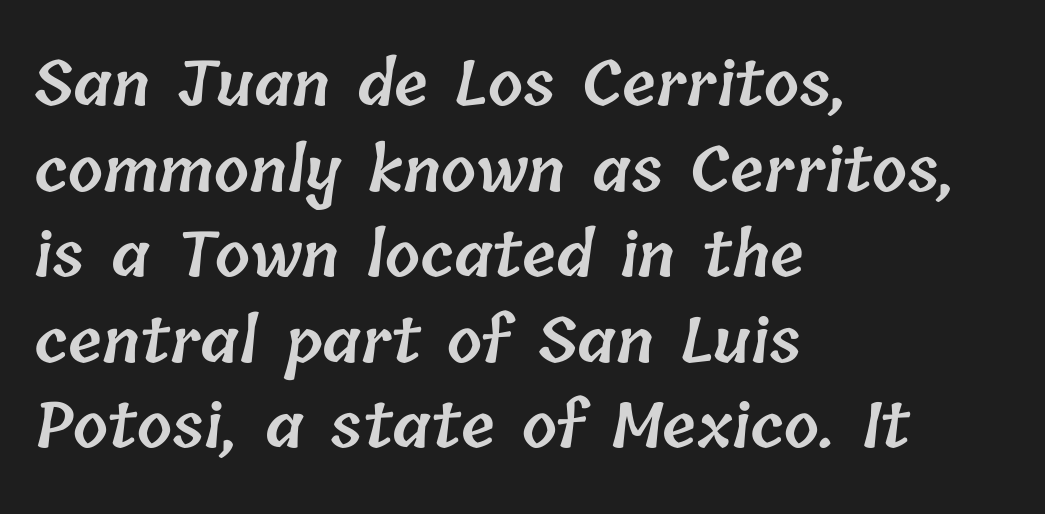
Q: Is the text bold? A: Semi-bold.
Q: Is the text underlined? A: No.
Q: How is the paragraph aligned? A: Left-aligned.
Q: Is the spacing between letters normal or unusually wide? A: Normal.
Q: Is the spacing between lines tight, normal or loose? A: Normal.
Q: Width (condensed, normal, or wide)? A: Normal.
Q: Stroke contrast? A: Low.
Q: x-height? A: Medium.
Q: Monospaced? A: No.
